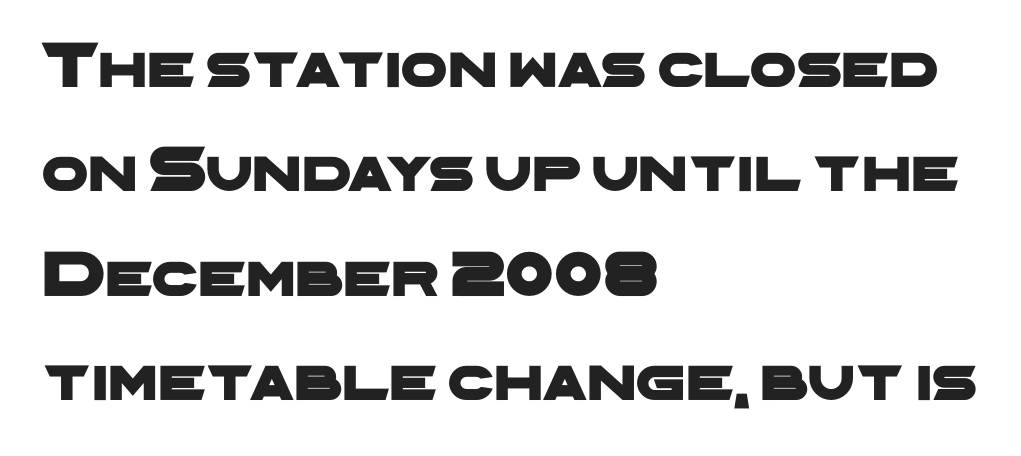
{"serif": "no", "width": "wide", "stroke_contrast": "low", "x_height": "medium", "monospaced": "no", "underline": "no", "align": "left", "line_spacing": "normal", "line_spacing_ratio": 1.58, "letter_spacing": "normal", "letter_spacing_em": 0.0, "glyph_px": 66}
